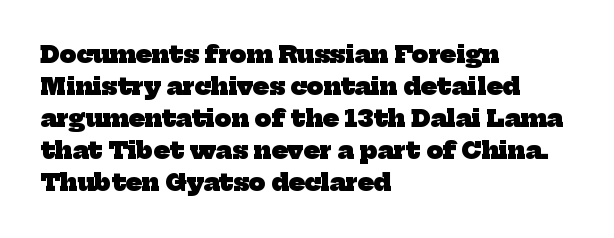
{"bold": "yes", "underline": "no", "align": "left", "line_spacing": "normal", "line_spacing_ratio": 1.39, "letter_spacing": "normal", "letter_spacing_em": 0.0, "glyph_px": 23}
